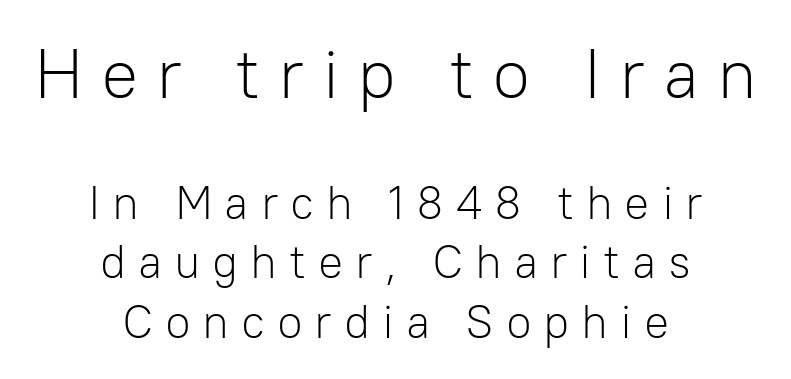
Q: Is the text bold? A: No.
Q: Is the text italic (slanted)? A: No, it is upright.
Q: Is the typeface a serif or a sans-serif typeface? A: Sans-serif.
Q: Is the text underlined? A: No.
Q: How is the paragraph aligned? A: Centered.
Q: Is the spacing between letters normal or unusually wide? A: Unusually wide.
Q: Is the spacing between lines tight, normal or loose? A: Normal.
Q: Which block of text is set in a larger size, the first (top) or the second (bottom)? A: The first (top) one.
Q: Width (condensed, normal, or wide)? A: Normal.
Q: Stroke contrast? A: Low.
Q: x-height? A: Medium.
Q: Monospaced? A: No.
